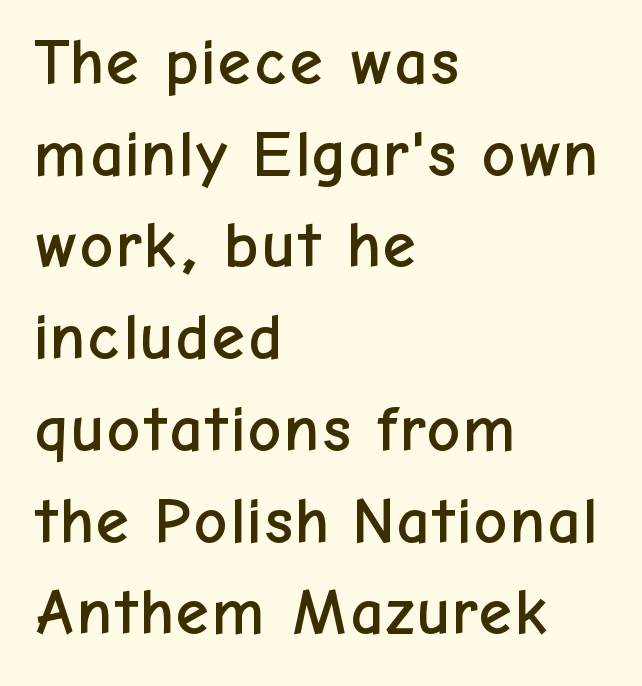
Q: Is the text italic (slanted)? A: No, it is upright.
Q: Is the typeface a serif or a sans-serif typeface? A: Sans-serif.
Q: Is the text underlined? A: No.
Q: How is the paragraph aligned? A: Left-aligned.
Q: Is the spacing between letters normal or unusually wide? A: Normal.
Q: Is the spacing between lines tight, normal or loose? A: Normal.
Q: Width (condensed, normal, or wide)? A: Normal.
Q: Stroke contrast? A: Low.
Q: x-height? A: Medium.
Q: Monospaced? A: No.
